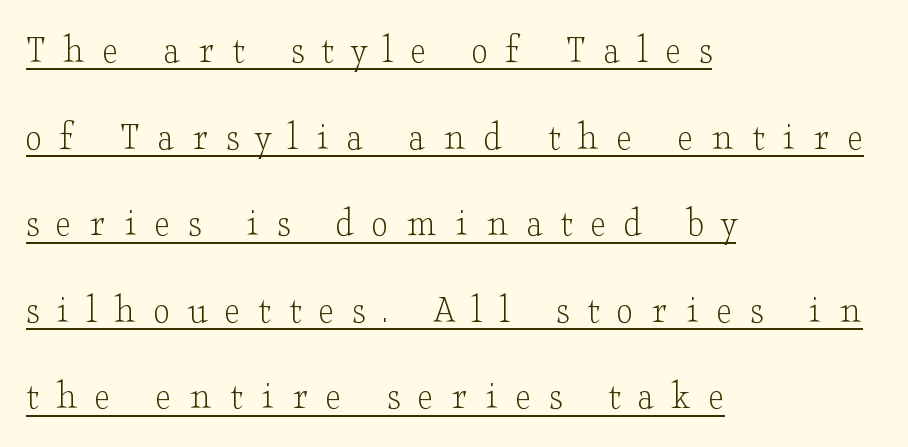
The image shows 42 px light, wide serif type, upright; set left-aligned, loose line spacing (2.06x), unusually wide letter spacing (+0.42 em), underlined; low stroke contrast and a small x-height.
